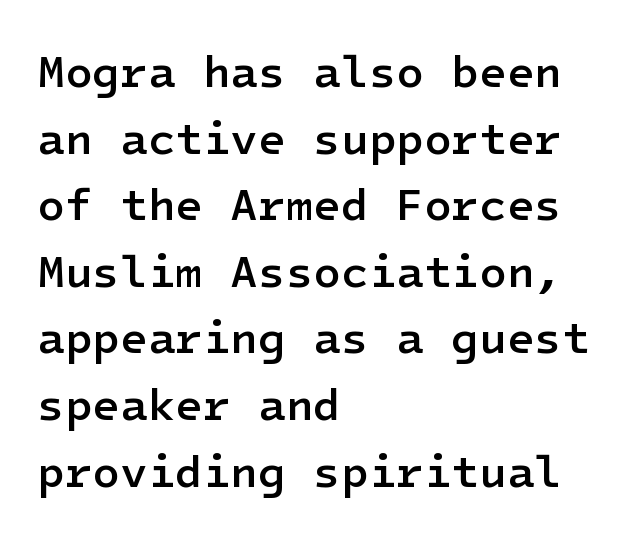
The image shows 45 px semibold sans-serif type, upright; set left-aligned, normal line spacing (1.48x), normal letter spacing, not underlined; low stroke contrast and a medium x-height.
